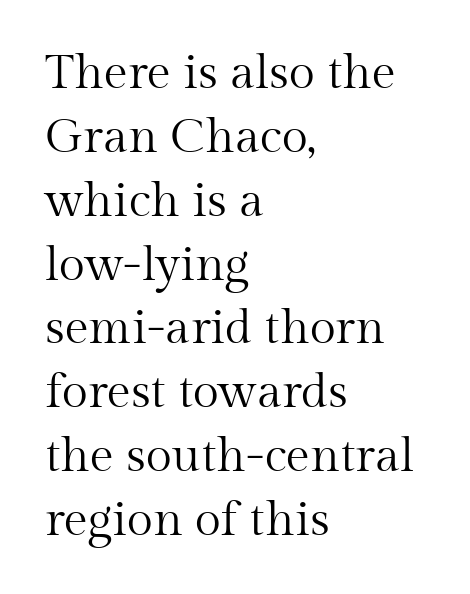
{"serif": "yes", "italic": "no", "bold": "no", "weight": "regular", "width": "normal", "stroke_contrast": "medium", "x_height": "medium", "monospaced": "no", "underline": "no", "align": "left", "line_spacing": "normal", "line_spacing_ratio": 1.33, "letter_spacing": "normal", "letter_spacing_em": 0.0, "glyph_px": 48}
